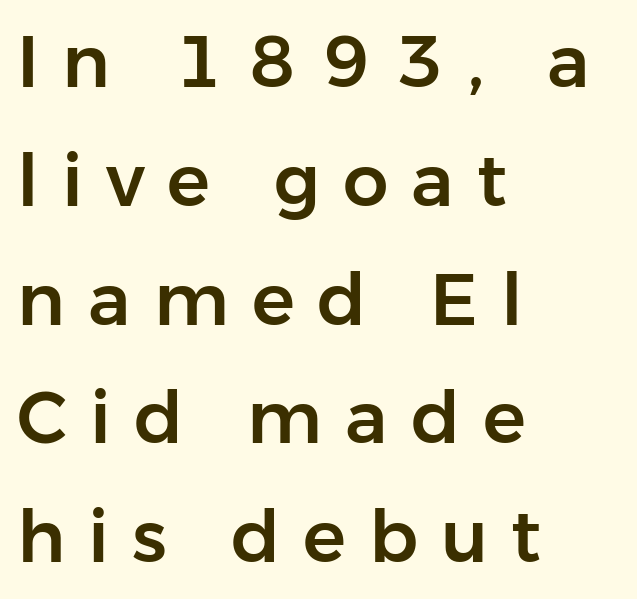
The font family rendered here belongs to the sans-serif group. There is plenty of visible air inserted between adjacent glyphs. You could not count columns in this text — the font is proportionally spaced. This sample is left-justified, so line endings fall wherever the words run out.
